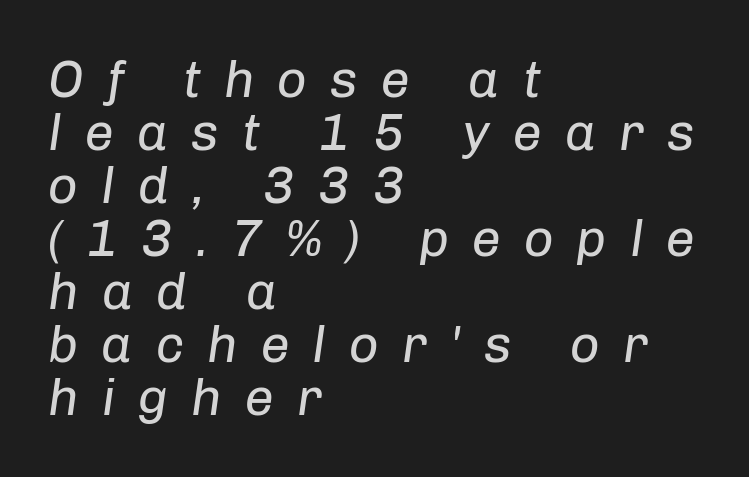
Q: Is the text bold? A: No.
Q: Is the text italic (slanted)? A: Yes, it leans right by about 8 degrees.
Q: Is the text underlined? A: No.
Q: How is the paragraph aligned? A: Left-aligned.
Q: Is the spacing between letters normal or unusually wide? A: Unusually wide.
Q: Is the spacing between lines tight, normal or loose? A: Tight.
Q: Width (condensed, normal, or wide)? A: Normal.
Q: Stroke contrast? A: Low.
Q: x-height? A: Medium.
Q: Monospaced? A: No.
